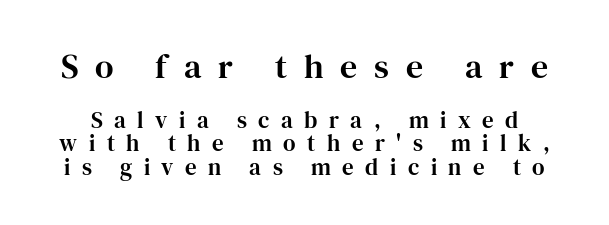
{"serif": "yes", "italic": "no", "width": "normal", "stroke_contrast": "high", "x_height": "medium", "monospaced": "no", "underline": "no", "line_spacing": "tight", "line_spacing_ratio": 1.02, "letter_spacing": "wide", "letter_spacing_em": 0.5, "larger_block": "first", "size_ratio": 1.48, "glyph_px": 34}
